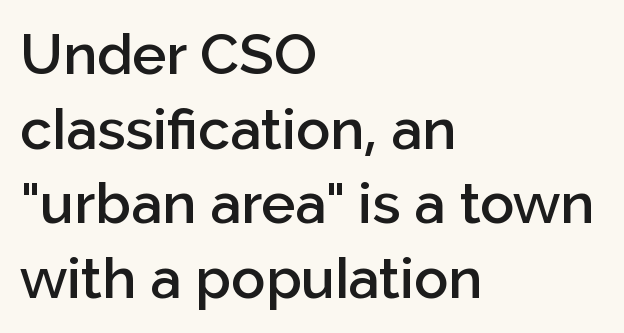
The image shows 57 px semibold sans-serif type, upright; set left-aligned, normal line spacing (1.31x), normal letter spacing, not underlined; low stroke contrast and a medium x-height.
